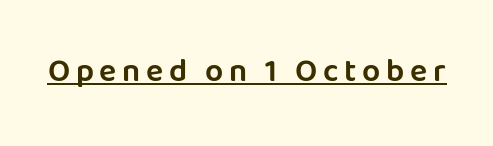
{"serif": "no", "italic": "no", "width": "normal", "stroke_contrast": "low", "x_height": "large", "monospaced": "no", "underline": "yes", "glyph_px": 32}
